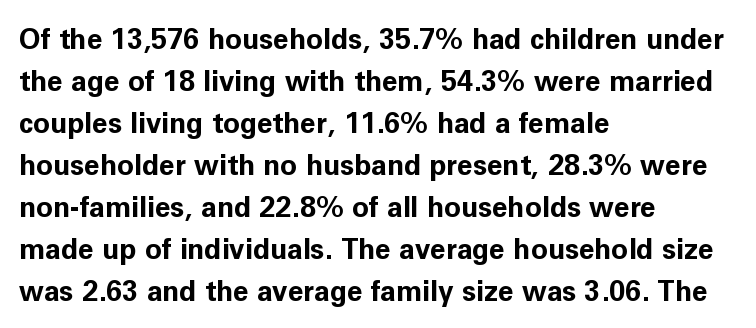
The baseline area is clear. In terms of letterspacing, this is plain default setting. Short and long lines alike share a common starting point at left. This block has exactly the height ordinary leading produces. Posture: vertical.
